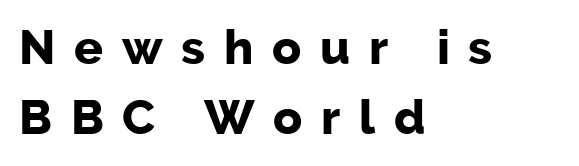
Set as a true bold cut, around the 700 mark. The face used here is proportionally spaced, like ordinary book or web type. Successive baselines arrive at the customary interval. A typesetter would label this face a sans.
